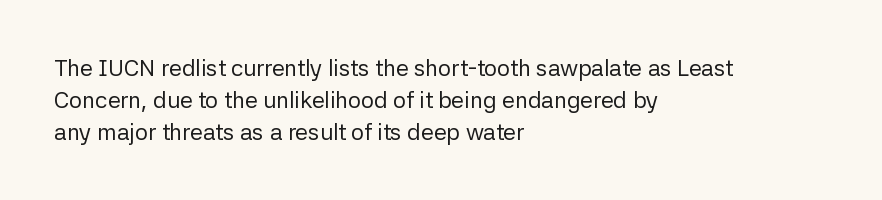
The image shows 23 px text type, upright; set left-aligned, normal line spacing (1.39x), normal letter spacing, not underlined.
